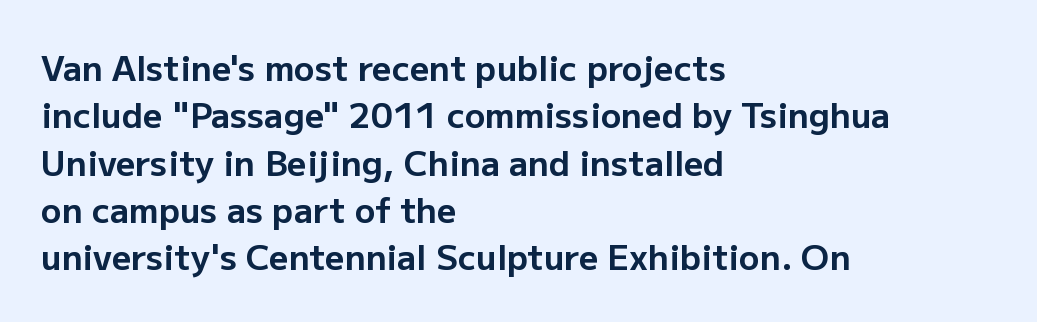
The image shows 34 px bold sans-serif type, upright; set left-aligned, normal line spacing (1.39x), normal letter spacing, not underlined; low stroke contrast and a medium x-height.
